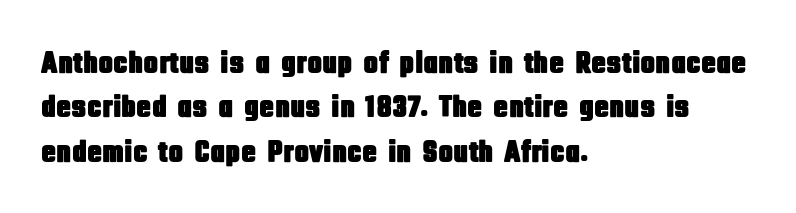
The image shows 31 px condensed sans-serif type, upright; set left-aligned, normal line spacing (1.43x), normal letter spacing, not underlined; low stroke contrast and a large x-height.
